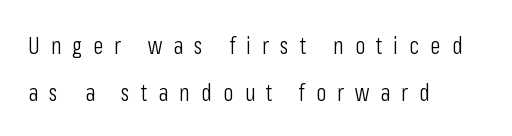
The image shows 24 px text type, upright; set left-aligned, loose line spacing (1.94x), unusually wide letter spacing (+0.46 em), not underlined.
